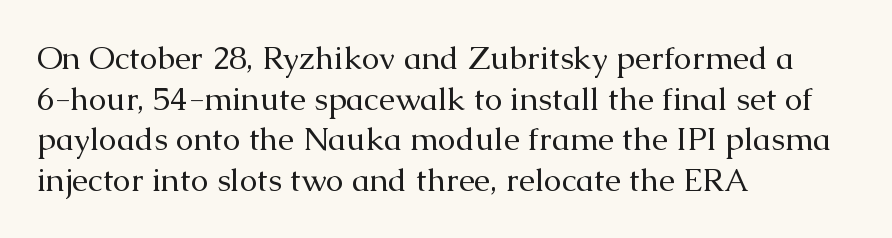
Q: Is the text bold? A: No.
Q: Is the text italic (slanted)? A: No, it is upright.
Q: Is the typeface a serif or a sans-serif typeface? A: Serif.
Q: Is the text underlined? A: No.
Q: How is the paragraph aligned? A: Left-aligned.
Q: Is the spacing between letters normal or unusually wide? A: Normal.
Q: Is the spacing between lines tight, normal or loose? A: Normal.
Q: Width (condensed, normal, or wide)? A: Normal.
Q: Stroke contrast? A: Medium.
Q: x-height? A: Medium.
Q: Monospaced? A: No.
